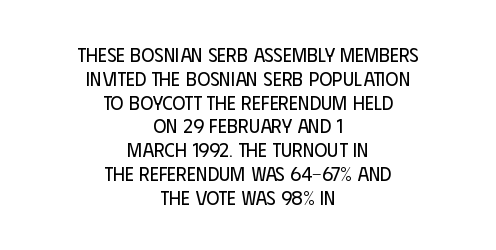
Q: Is the text bold? A: No.
Q: Is the text italic (slanted)? A: No, it is upright.
Q: Is the text underlined? A: No.
Q: How is the paragraph aligned? A: Centered.
Q: Is the spacing between letters normal or unusually wide? A: Normal.
